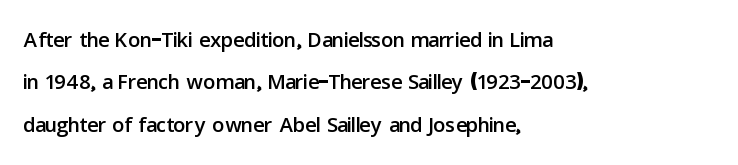
{"serif": "no", "italic": "no", "width": "normal", "stroke_contrast": "low", "x_height": "medium", "monospaced": "no", "underline": "no", "align": "left", "line_spacing": "normal", "line_spacing_ratio": 1.41, "letter_spacing": "normal", "letter_spacing_em": 0.0, "glyph_px": 30}
